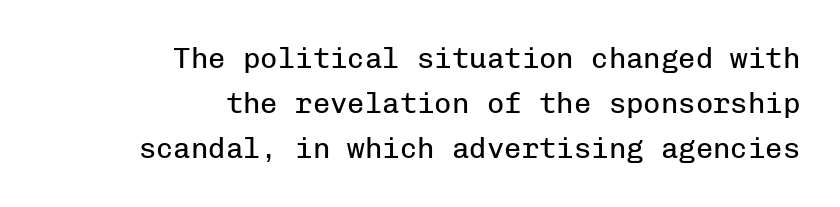
Q: Is the text bold? A: No.
Q: Is the text italic (slanted)? A: No, it is upright.
Q: Is the typeface a serif or a sans-serif typeface? A: Sans-serif.
Q: Is the text underlined? A: No.
Q: How is the paragraph aligned? A: Right-aligned.
Q: Is the spacing between letters normal or unusually wide? A: Normal.
Q: Is the spacing between lines tight, normal or loose? A: Normal.
Q: Width (condensed, normal, or wide)? A: Normal.
Q: Stroke contrast? A: Low.
Q: x-height? A: Medium.
Q: Monospaced? A: Yes.
